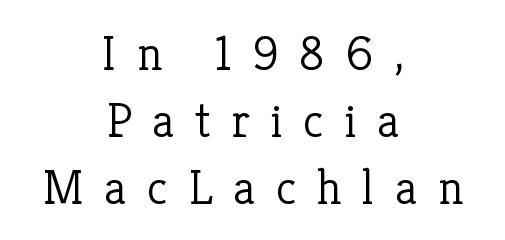
Q: Is the text bold? A: No.
Q: Is the text italic (slanted)? A: No, it is upright.
Q: Is the typeface a serif or a sans-serif typeface? A: Serif.
Q: Is the text underlined? A: No.
Q: How is the paragraph aligned? A: Centered.
Q: Is the spacing between letters normal or unusually wide? A: Unusually wide.
Q: Is the spacing between lines tight, normal or loose? A: Normal.
Q: Width (condensed, normal, or wide)? A: Normal.
Q: Stroke contrast? A: Low.
Q: x-height? A: Medium.
Q: Monospaced? A: No.
